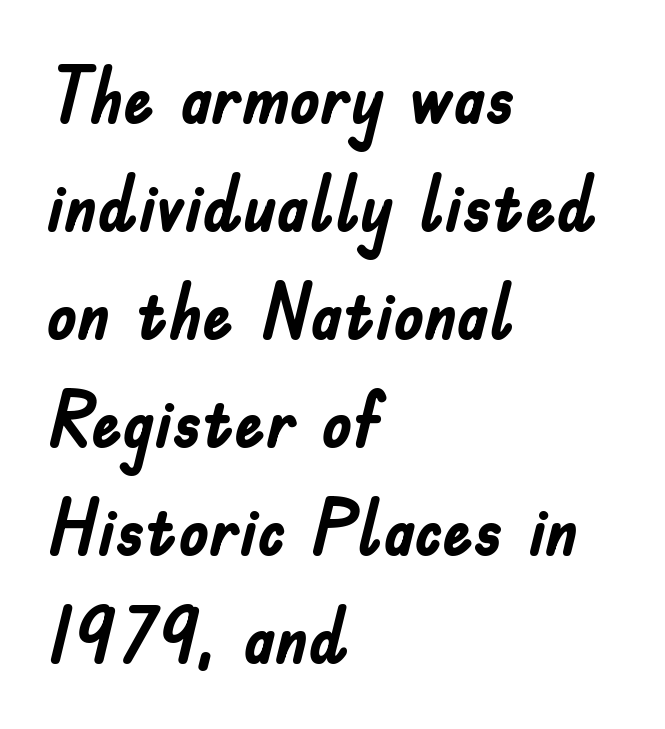
The image shows 76 px semibold, condensed sans-serif type; set left-aligned, normal line spacing (1.42x), normal letter spacing, not underlined; low stroke contrast and a small x-height.
